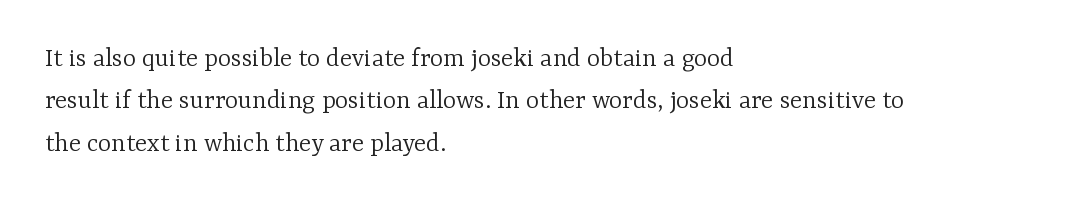
{"serif": "yes", "italic": "no", "bold": "no", "weight": "light", "width": "normal", "stroke_contrast": "low", "x_height": "medium", "monospaced": "no", "underline": "no", "align": "left", "line_spacing": "normal", "line_spacing_ratio": 1.51, "letter_spacing": "normal", "letter_spacing_em": 0.0, "glyph_px": 28}
